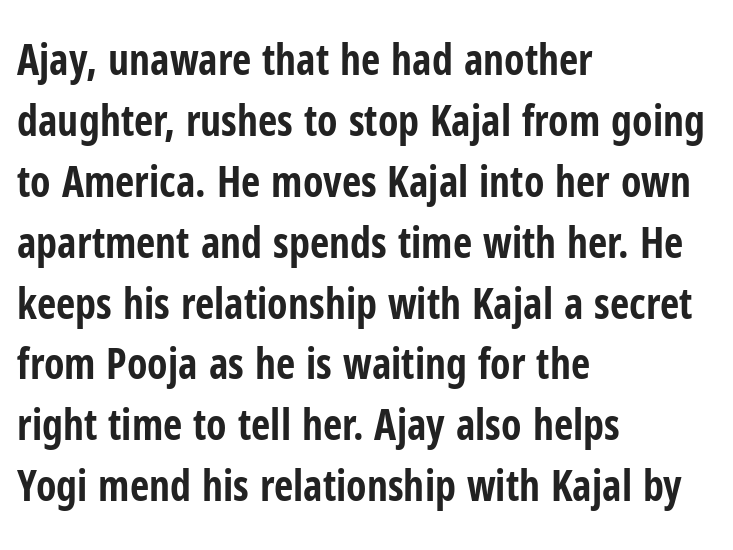
{"serif": "no", "italic": "no", "bold": "yes", "weight": "bold", "width": "condensed", "stroke_contrast": "low", "x_height": "medium", "monospaced": "no", "underline": "no", "align": "left", "line_spacing": "normal", "line_spacing_ratio": 1.45, "letter_spacing": "normal", "letter_spacing_em": 0.0, "glyph_px": 42}
